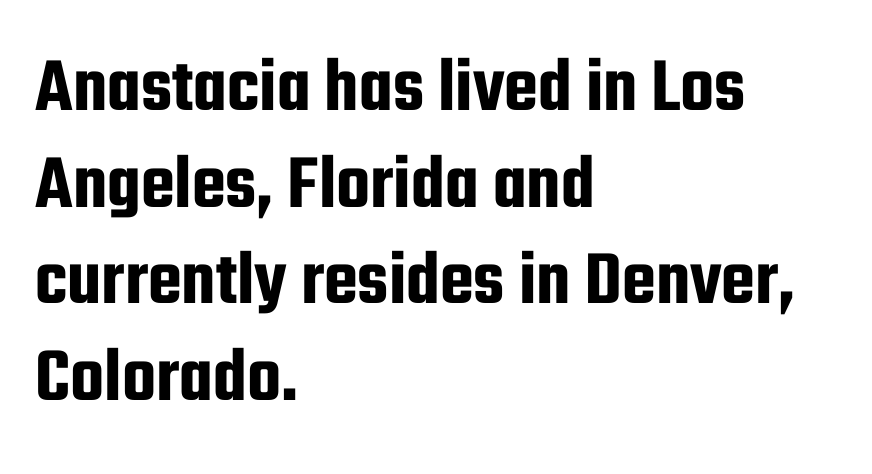
The typesetter chose a ragged-right arrangement here. The typography opts for an upright posture over an oblique one. Honestly, there is no underline to notice here at all. I'd call this a sans setting — the letters go barefoot. The type is set solid horizontally, with unmodified tracking.
